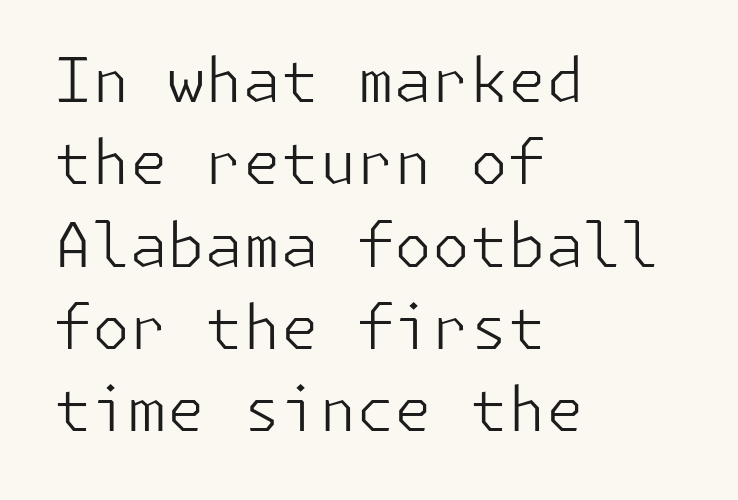
The image shows 61 px light sans-serif type, upright; set left-aligned, normal line spacing (1.35x), normal letter spacing, not underlined; low stroke contrast and a medium x-height.
